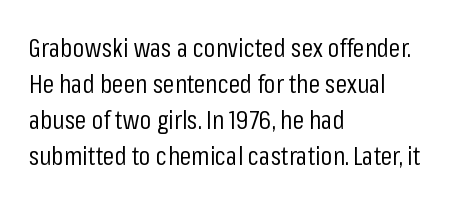
{"italic": "no", "bold": "no", "underline": "no", "align": "left", "line_spacing": "normal", "line_spacing_ratio": 1.38, "letter_spacing": "normal", "letter_spacing_em": 0.0, "glyph_px": 26}
